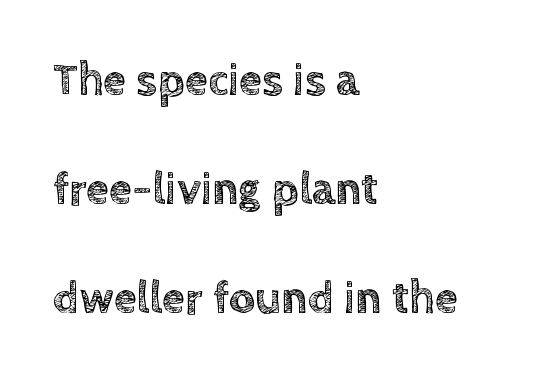
The image shows 46 px text type, upright; set left-aligned, loose line spacing (2.37x), normal letter spacing, not underlined; a large x-height.
